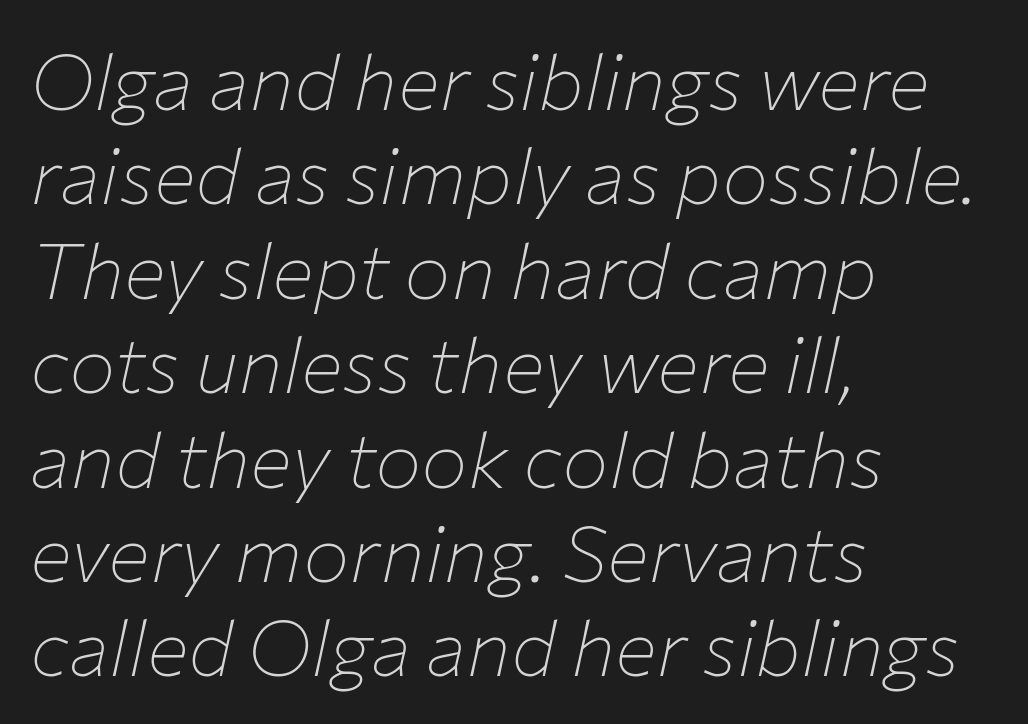
Q: Is the text bold? A: No.
Q: Is the text italic (slanted)? A: Yes, it leans right by about 12 degrees.
Q: Is the text underlined? A: No.
Q: How is the paragraph aligned? A: Left-aligned.
Q: Is the spacing between letters normal or unusually wide? A: Normal.
Q: Width (condensed, normal, or wide)? A: Normal.
Q: Stroke contrast? A: Low.
Q: x-height? A: Medium.
Q: Monospaced? A: No.
